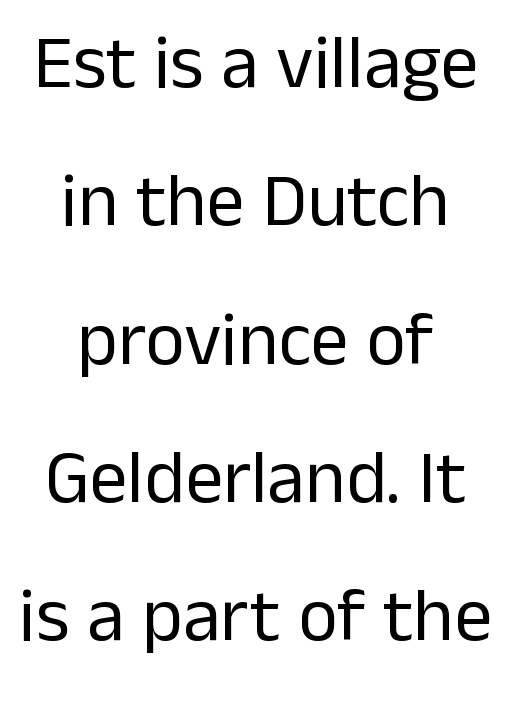
The image shows 76 px regular-weight sans-serif type, upright; set centered, line spacing 1.82x, normal letter spacing, not underlined; low stroke contrast and a medium x-height.
